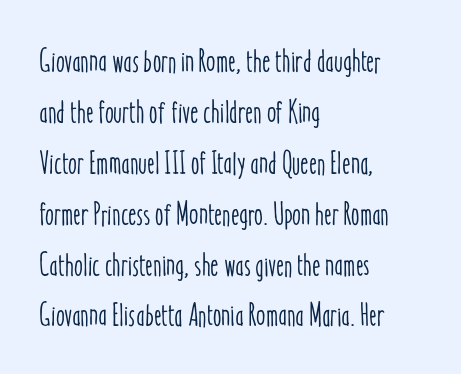
Q: Is the text italic (slanted)? A: No, it is upright.
Q: Is the text underlined? A: No.
Q: How is the paragraph aligned? A: Left-aligned.
Q: Is the spacing between letters normal or unusually wide? A: Normal.
Q: Is the spacing between lines tight, normal or loose? A: Normal.
Q: Width (condensed, normal, or wide)? A: Condensed.
Q: Stroke contrast? A: Low.
Q: x-height? A: Medium.
Q: Monospaced? A: No.
